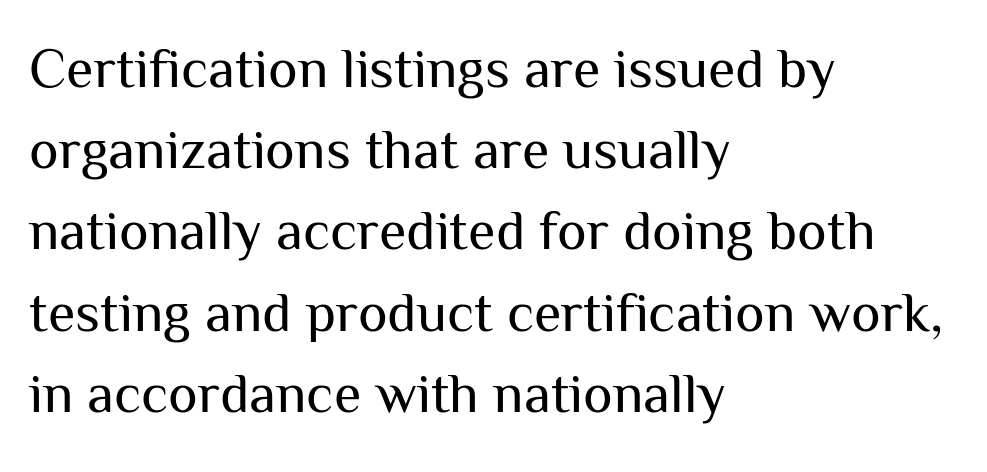
The image shows 56 px regular-weight sans-serif type, upright; set left-aligned, normal line spacing (1.45x), normal letter spacing, not underlined; medium stroke contrast and a medium x-height.
